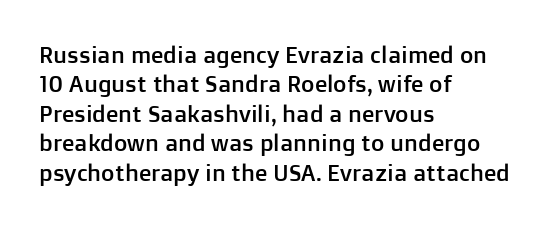
Q: Is the text italic (slanted)? A: No, it is upright.
Q: Is the text underlined? A: No.
Q: How is the paragraph aligned? A: Left-aligned.
Q: Is the spacing between letters normal or unusually wide? A: Normal.
Q: Is the spacing between lines tight, normal or loose? A: Normal.
